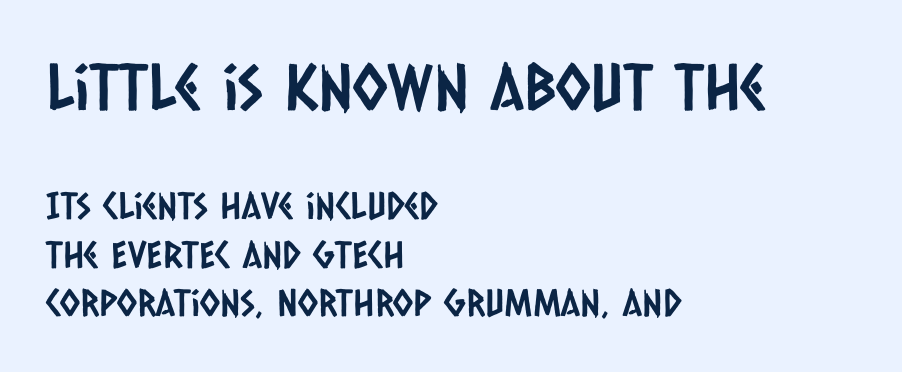
The image shows 64 px condensed sans-serif type; set left-aligned, normal line spacing (1.32x), normal letter spacing, not underlined; the first (top) block is 1.73x larger; low stroke contrast and a large x-height.
